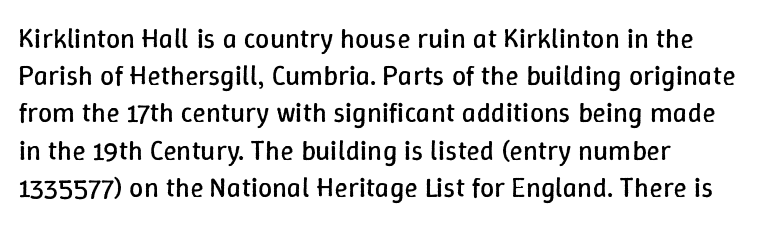
Q: Is the text bold? A: No.
Q: Is the text italic (slanted)? A: No, it is upright.
Q: Is the text underlined? A: No.
Q: Is the spacing between letters normal or unusually wide? A: Normal.
Q: Is the spacing between lines tight, normal or loose? A: Normal.
Q: Width (condensed, normal, or wide)? A: Normal.
Q: Stroke contrast? A: Low.
Q: x-height? A: Medium.
Q: Monospaced? A: No.
